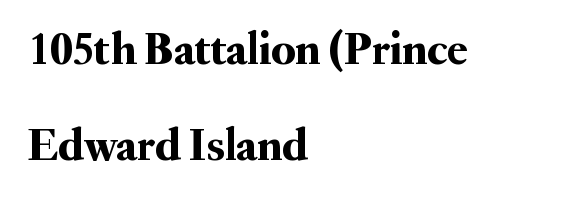
Q: Is the text italic (slanted)? A: No, it is upright.
Q: Is the typeface a serif or a sans-serif typeface? A: Serif.
Q: Is the text underlined? A: No.
Q: How is the paragraph aligned? A: Left-aligned.
Q: Is the spacing between letters normal or unusually wide? A: Normal.
Q: Is the spacing between lines tight, normal or loose? A: Loose.
Q: Width (condensed, normal, or wide)? A: Normal.
Q: Stroke contrast? A: Medium.
Q: x-height? A: Small.
Q: Monospaced? A: No.
